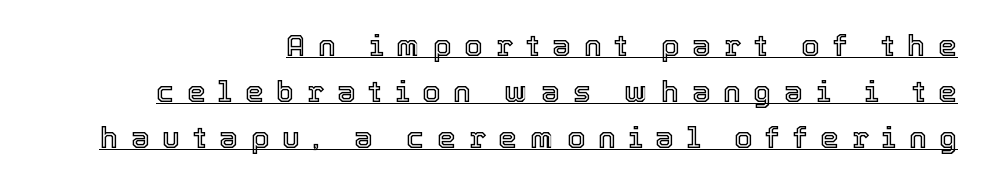
Someone cranked the tracking dial way up on this one. These lines sit exactly where default settings would place them. Underlining? Definitely there. When letters stand straight like this, we call the style roman or upright. The face used here is proportionally spaced, like ordinary book or web type. These lines stack with their right ends in a neat column.
